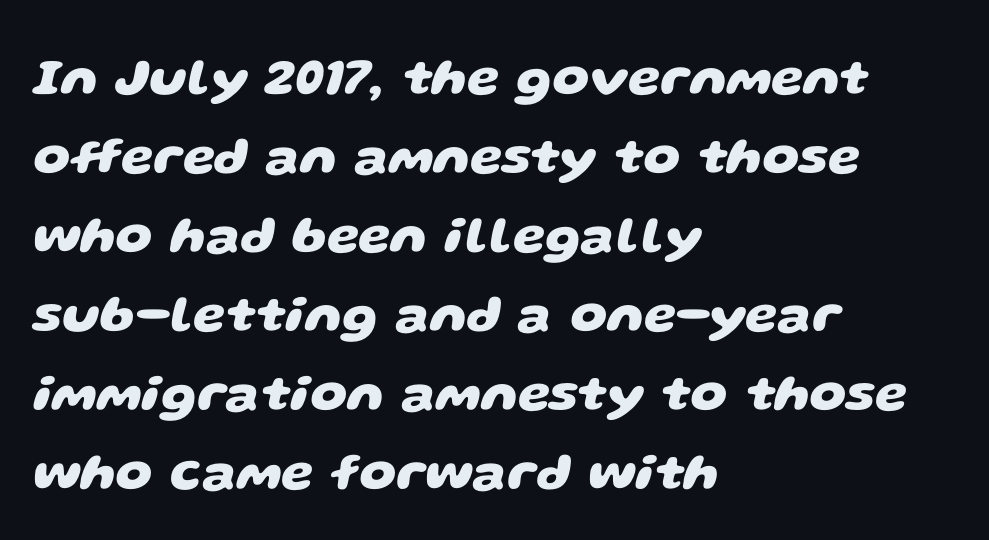
The image shows 52 px heavy, wide sans-serif type; set left-aligned, normal line spacing (1.52x), normal letter spacing, not underlined; low stroke contrast and a large x-height.
